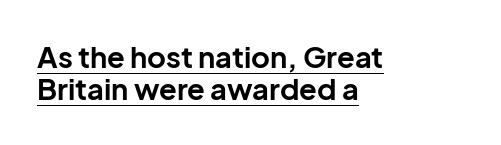
The image shows 29 px bold sans-serif type, upright; set left-aligned, tight line spacing (1.12x), normal letter spacing, underlined; low stroke contrast and a medium x-height.
